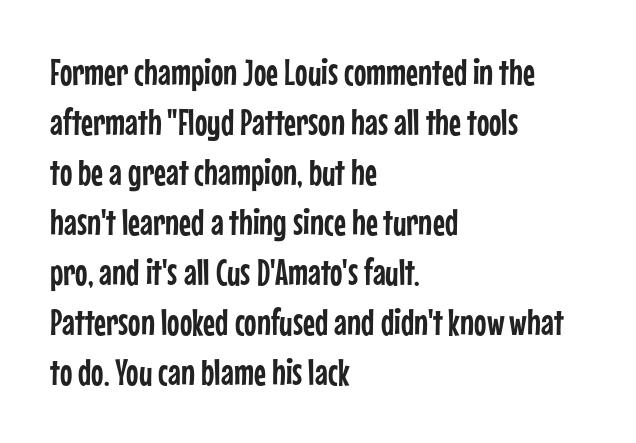
{"serif": "no", "italic": "no", "width": "condensed", "stroke_contrast": "low", "x_height": "medium", "monospaced": "no", "underline": "no", "align": "left", "line_spacing": "normal", "line_spacing_ratio": 1.35, "letter_spacing": "normal", "letter_spacing_em": 0.0, "glyph_px": 37}
